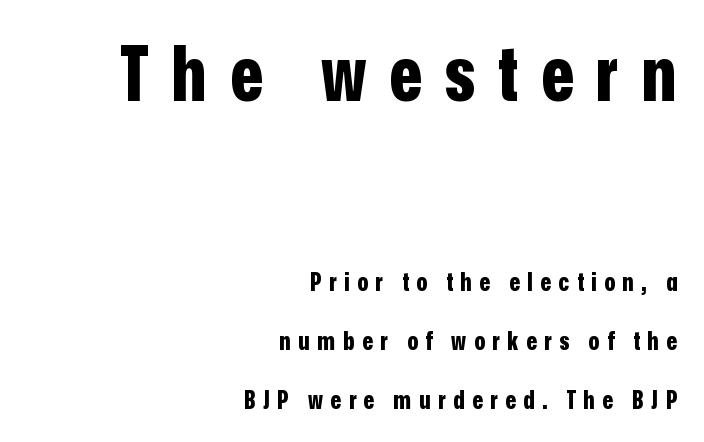
The image shows 76 px bold, condensed sans-serif type, upright; set right-aligned, loose line spacing (2.35x), unusually wide letter spacing (+0.3 em), not underlined; the first (top) block is 3.04x larger; low stroke contrast and a medium x-height.
